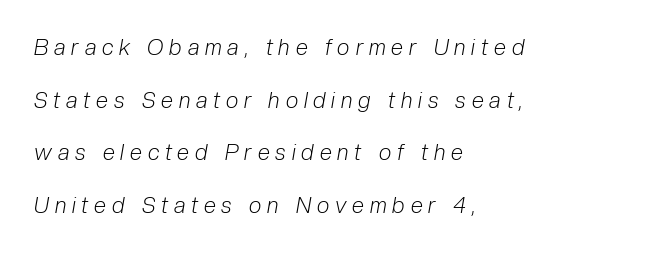
{"italic": "yes", "lean": "right", "slant_degrees": 10, "bold": "no", "underline": "no", "align": "left", "line_spacing": "loose", "line_spacing_ratio": 2.39, "letter_spacing": "wide", "letter_spacing_em": 0.27, "glyph_px": 22}
